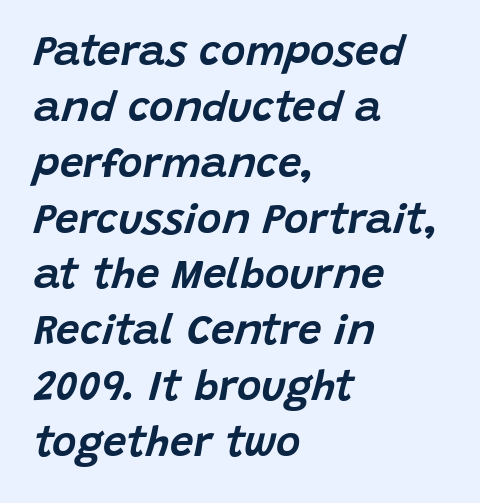
Q: Is the text italic (slanted)? A: Yes, it leans right by about 15 degrees.
Q: Is the text underlined? A: No.
Q: How is the paragraph aligned? A: Left-aligned.
Q: Is the spacing between letters normal or unusually wide? A: Normal.
Q: Is the spacing between lines tight, normal or loose? A: Normal.
Q: Width (condensed, normal, or wide)? A: Normal.
Q: Stroke contrast? A: Low.
Q: x-height? A: Large.
Q: Monospaced? A: No.
